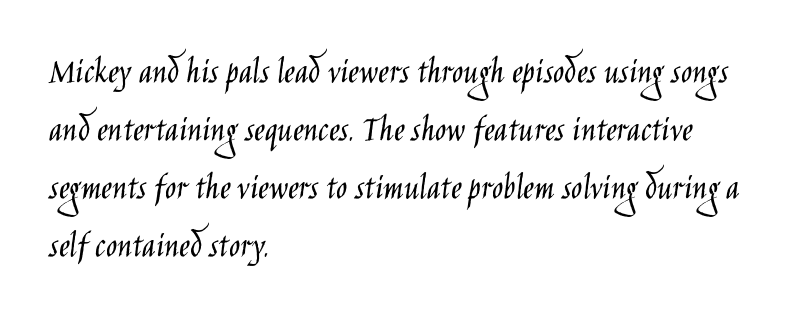
{"serif": "no", "bold": "no", "weight": "light", "width": "condensed", "stroke_contrast": "low", "x_height": "large", "monospaced": "no", "underline": "no", "align": "left", "line_spacing": "normal", "line_spacing_ratio": 1.57, "letter_spacing": "normal", "letter_spacing_em": 0.0, "glyph_px": 37}
